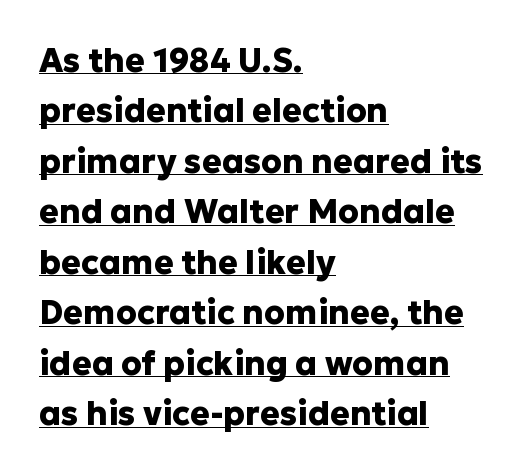
Q: Is the text bold? A: Yes.
Q: Is the text italic (slanted)? A: No, it is upright.
Q: Is the typeface a serif or a sans-serif typeface? A: Sans-serif.
Q: Is the text underlined? A: Yes.
Q: How is the paragraph aligned? A: Left-aligned.
Q: Is the spacing between letters normal or unusually wide? A: Normal.
Q: Is the spacing between lines tight, normal or loose? A: Normal.
Q: Width (condensed, normal, or wide)? A: Normal.
Q: Stroke contrast? A: Low.
Q: x-height? A: Medium.
Q: Monospaced? A: No.
